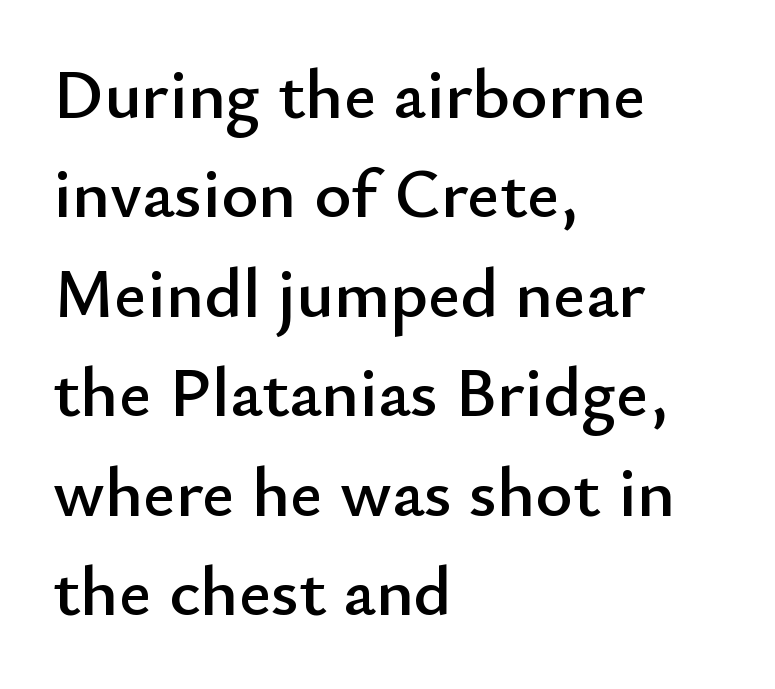
This sample uses a sans-serif face. In terms of letterspacing, this is plain default setting. This rendering features lettering with no underline. Character widths vary here, with narrow letters taking less room than wide ones. The lines in this sample share a left origin and differ only in where they stop. The rows are spaced the way most documents space them.
